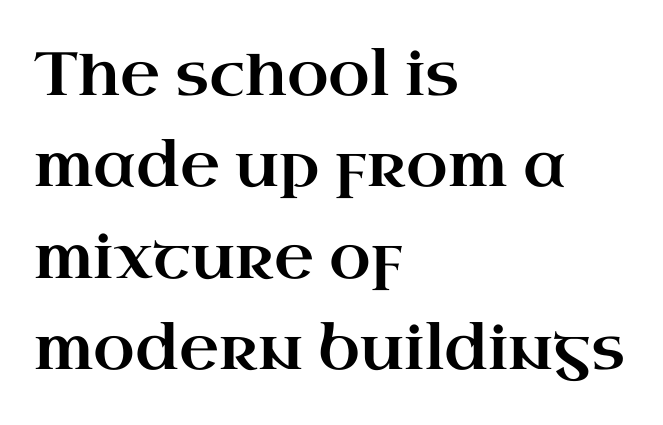
Normally led — the rows are evenly, conventionally spaced. Here the designer chose a conventional face with non-uniform glyph widths. Typeset ragged right — the left edge is the straight one. The letters stand straight up with perfectly vertical stems. The baseline area is clear. To sum up the face: it has serifs.
